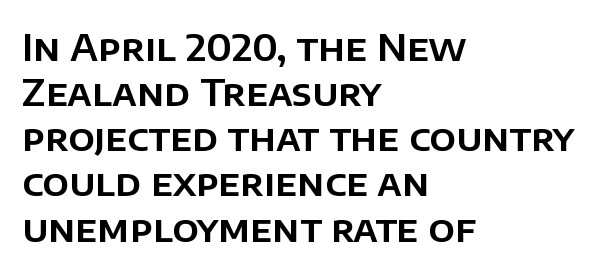
{"serif": "no", "italic": "no", "width": "normal", "stroke_contrast": "low", "x_height": "large", "monospaced": "no", "underline": "no", "align": "left", "line_spacing_ratio": 1.22, "letter_spacing": "normal", "letter_spacing_em": 0.0, "glyph_px": 37}
